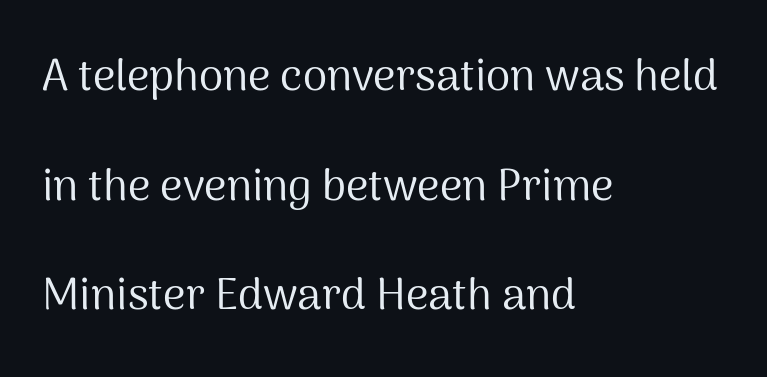
The image shows 44 px regular-weight sans-serif type, upright; set left-aligned, loose line spacing (2.49x), normal letter spacing, not underlined; medium stroke contrast and a medium x-height.
